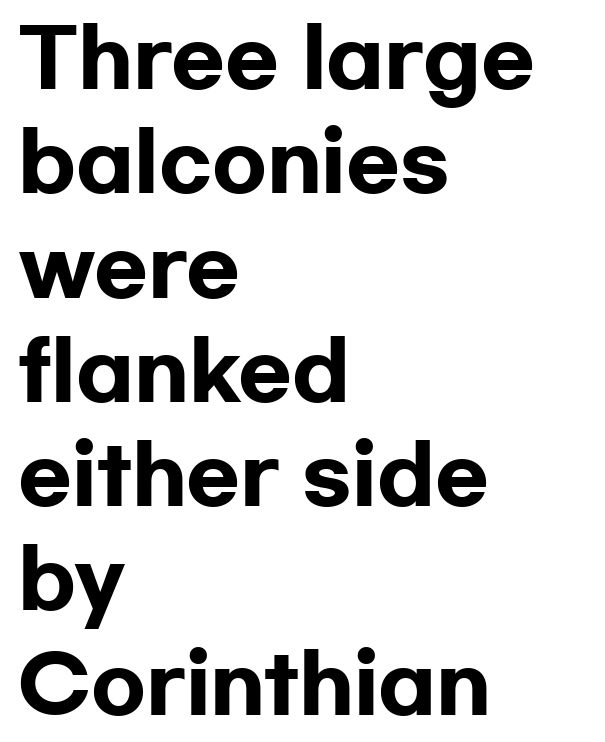
Nope, not italic — everything's standing straight. The gap between lines stays unmarked. Here the designer chose a conventional face with non-uniform glyph widths. The type family on display is of the sans-serif kind. The passage shown is emphatically bold.
